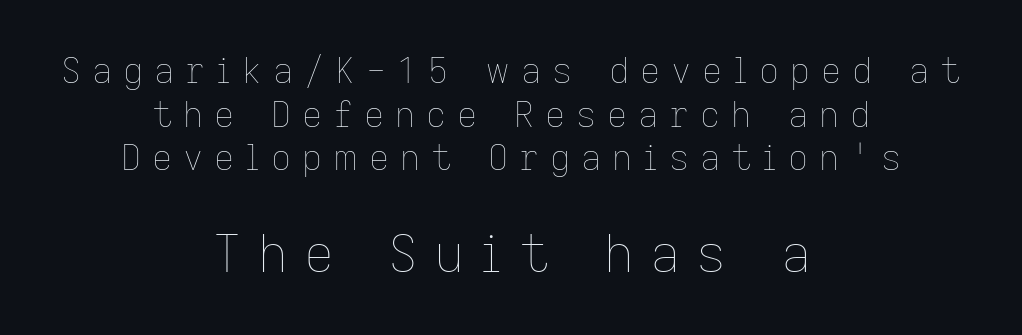
{"italic": "no", "bold": "no", "weight": "thin", "width": "normal", "stroke_contrast": "low", "x_height": "medium", "monospaced": "no", "underline": "no", "align": "center", "line_spacing": "normal", "line_spacing_ratio": 1.25, "letter_spacing": "wide", "letter_spacing_em": 0.31, "larger_block": "second", "size_ratio": 1.49, "glyph_px": 52}
